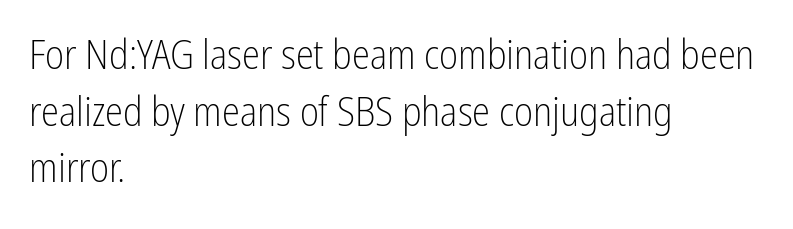
Q: Is the text bold? A: No.
Q: Is the text italic (slanted)? A: No, it is upright.
Q: Is the typeface a serif or a sans-serif typeface? A: Sans-serif.
Q: Is the text underlined? A: No.
Q: How is the paragraph aligned? A: Left-aligned.
Q: Is the spacing between letters normal or unusually wide? A: Normal.
Q: Is the spacing between lines tight, normal or loose? A: Normal.
Q: Width (condensed, normal, or wide)? A: Condensed.
Q: Stroke contrast? A: Low.
Q: x-height? A: Medium.
Q: Monospaced? A: No.
